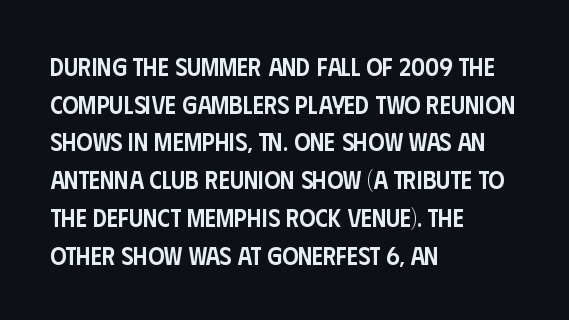
The foot of each line stays bare and open. Horizontal bands of white between lines are of average thickness. A fair bit of extra ink — the face is semibold, not bold. Where is the straight margin? On the left.
